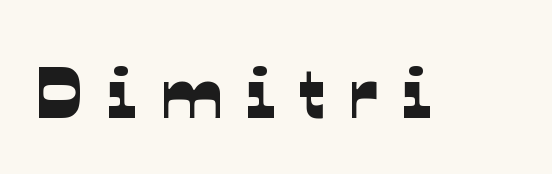
Q: Is the typeface a serif or a sans-serif typeface? A: Sans-serif.
Q: Is the text underlined? A: No.
Q: Is the spacing between letters normal or unusually wide? A: Unusually wide.
Q: Width (condensed, normal, or wide)? A: Normal.
Q: Stroke contrast? A: Low.
Q: x-height? A: Medium.
Q: Monospaced? A: No.
